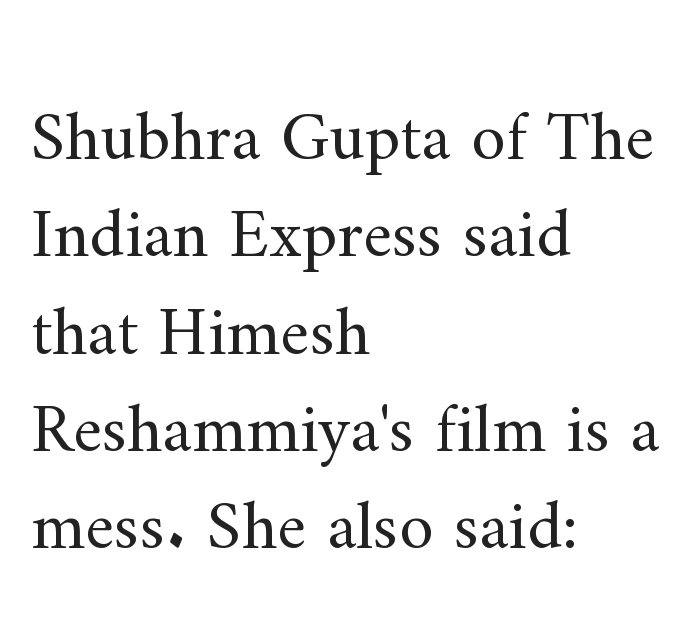
The text was rendered using a seriffed face with decorative stroke endings. These lines are rendered in a variable-pitch font. Is the letter spacing exaggerated? No — it looks like the ordinary default. Caption: face not bold, strokes unweighted. Characters remain perfectly vertical along every line.
